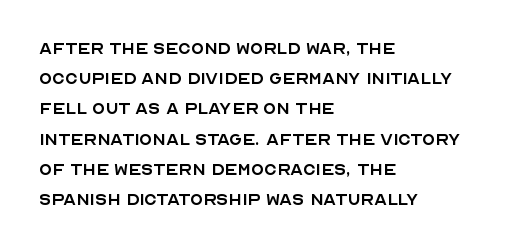
{"italic": "no", "bold": "no", "underline": "no", "align": "left", "line_spacing": "normal", "line_spacing_ratio": 1.44, "letter_spacing": "normal", "letter_spacing_em": 0.0, "glyph_px": 21}
